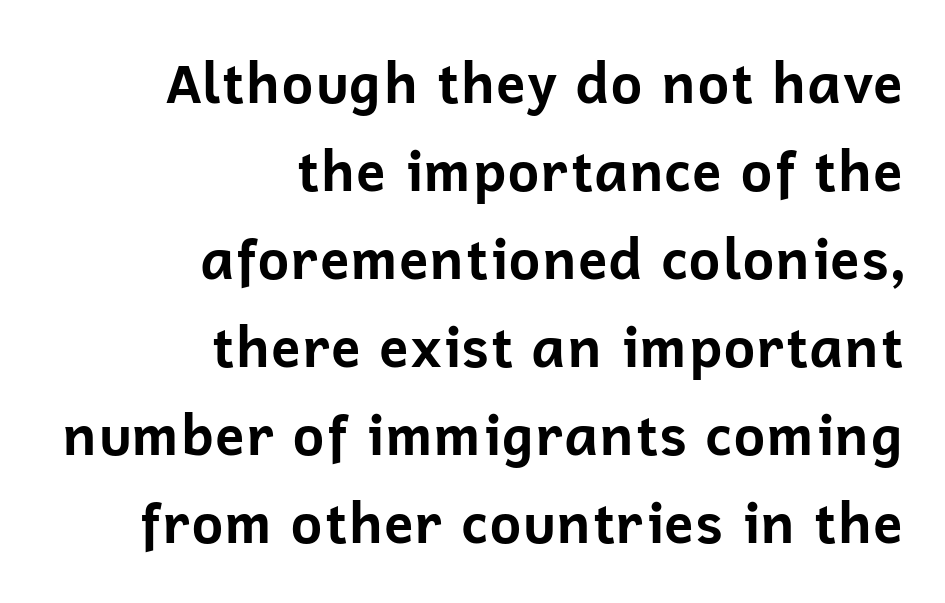
The image shows 55 px bold sans-serif type, upright; set right-aligned, normal line spacing (1.6x), normal letter spacing, not underlined; low stroke contrast and a medium x-height.
